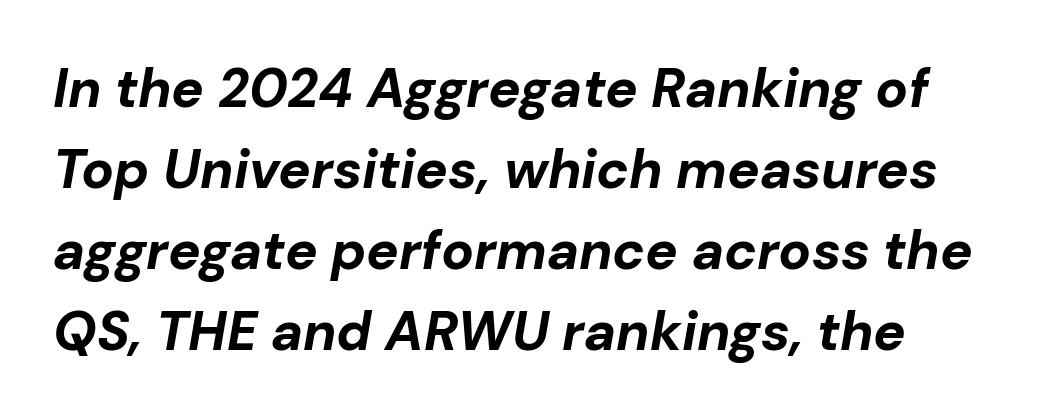
You could not count columns in this text — the font is proportionally spaced. This rendering features lettering with no underline. The line texture is even and compact thanks to regular tracking. The whole block is typeset with a tilt. Rows of type keep a routine distance in the vertical direction.
